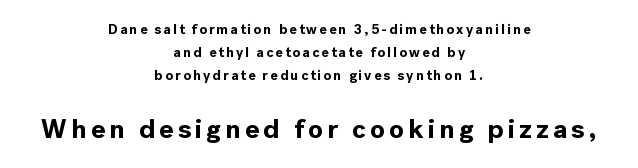
{"italic": "no", "bold": "yes", "underline": "no", "align": "center", "line_spacing": "normal", "line_spacing_ratio": 1.66, "larger_block": "second", "size_ratio": 1.93, "glyph_px": 27}
